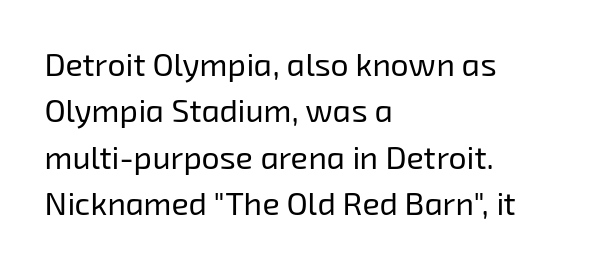
A typesetter would call this leading conventional body-copy spacing. Think of a printed novel: that variable character pitch is what you see here. If you drew a ruler down the left edge, every line would touch it. Nothing unusual about the tracking: characters are spaced as the font intends. Stroke mass is kept to a normal reading level or below. Plain, unruled lines of type.
